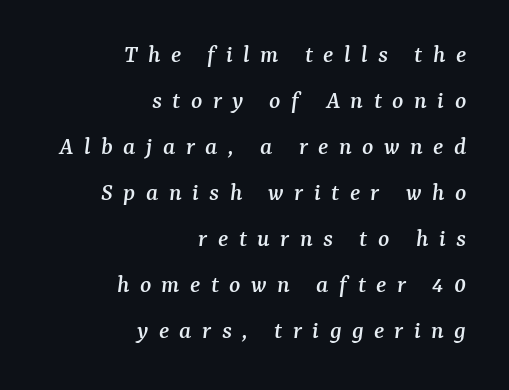
{"italic": "yes", "lean": "right", "slant_degrees": 7, "underline": "no", "align": "right", "line_spacing_ratio": 1.77, "letter_spacing": "wide", "letter_spacing_em": 0.4, "glyph_px": 26}
